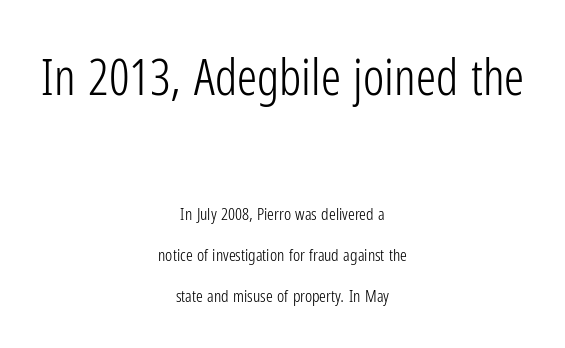
Q: Is the text bold? A: No.
Q: Is the text italic (slanted)? A: No, it is upright.
Q: Is the typeface a serif or a sans-serif typeface? A: Sans-serif.
Q: Is the text underlined? A: No.
Q: How is the paragraph aligned? A: Centered.
Q: Is the spacing between letters normal or unusually wide? A: Normal.
Q: Is the spacing between lines tight, normal or loose? A: Loose.
Q: Which block of text is set in a larger size, the first (top) or the second (bottom)? A: The first (top) one.
Q: Width (condensed, normal, or wide)? A: Condensed.
Q: Stroke contrast? A: Low.
Q: x-height? A: Medium.
Q: Monospaced? A: No.
